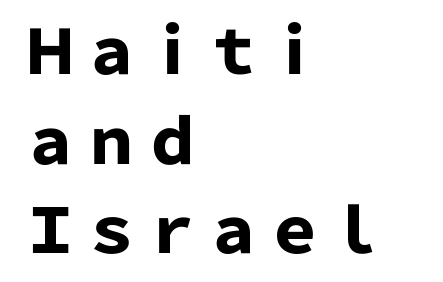
{"serif": "no", "italic": "no", "bold": "yes", "weight": "heavy", "width": "normal", "stroke_contrast": "low", "x_height": "medium", "monospaced": "no", "underline": "no", "align": "left", "line_spacing": "normal", "line_spacing_ratio": 1.47, "letter_spacing": "normal", "letter_spacing_em": 0.0, "glyph_px": 61}
